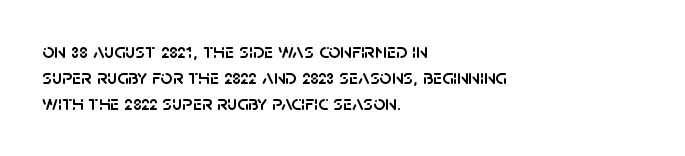
{"italic": "no", "underline": "no", "align": "left", "line_spacing_ratio": 1.23, "letter_spacing": "normal", "letter_spacing_em": 0.0, "glyph_px": 21}
